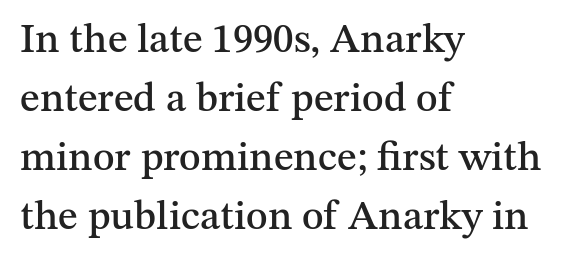
{"serif": "yes", "italic": "no", "width": "normal", "stroke_contrast": "medium", "x_height": "medium", "monospaced": "no", "underline": "no", "align": "left", "line_spacing": "normal", "line_spacing_ratio": 1.44, "letter_spacing": "normal", "letter_spacing_em": 0.0, "glyph_px": 41}
